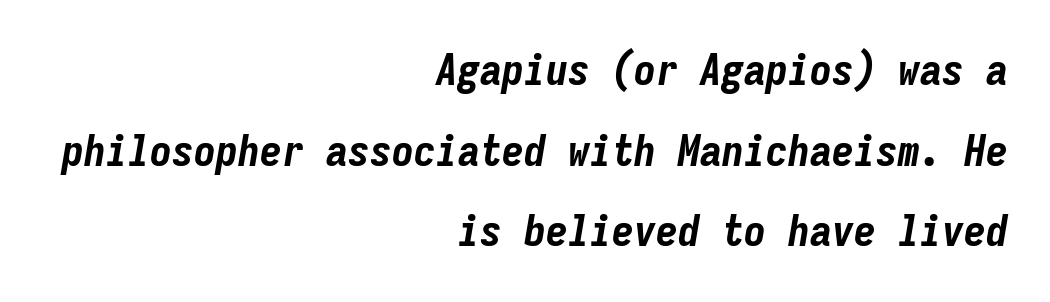
Q: Is the text bold? A: Yes.
Q: Is the text italic (slanted)? A: Yes, it leans right by about 9 degrees.
Q: Is the text underlined? A: No.
Q: How is the paragraph aligned? A: Right-aligned.
Q: Is the spacing between letters normal or unusually wide? A: Normal.
Q: Width (condensed, normal, or wide)? A: Condensed.
Q: Stroke contrast? A: Low.
Q: x-height? A: Medium.
Q: Monospaced? A: Yes.
